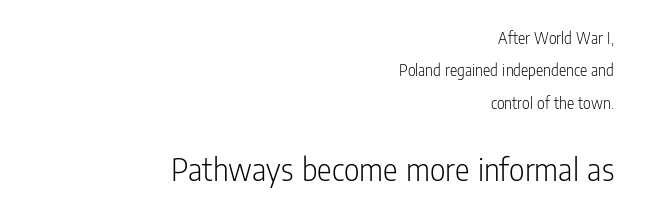
The image shows 34 px light, condensed sans-serif type, upright; set right-aligned, loose line spacing (1.9x), normal letter spacing, not underlined; the second (bottom) block is 2.0x larger; low stroke contrast and a medium x-height.
